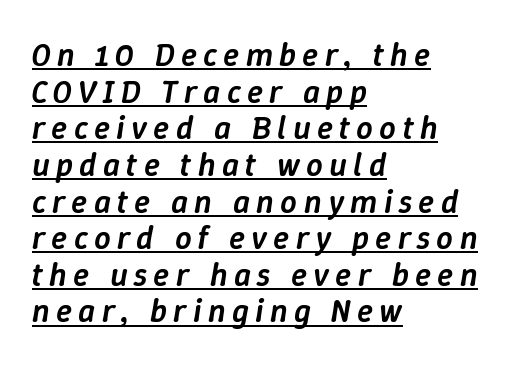
The image shows 33 px semibold type, italic (leaning right); set left-aligned, tight line spacing (1.11x), underlined; low stroke contrast and a medium x-height.
